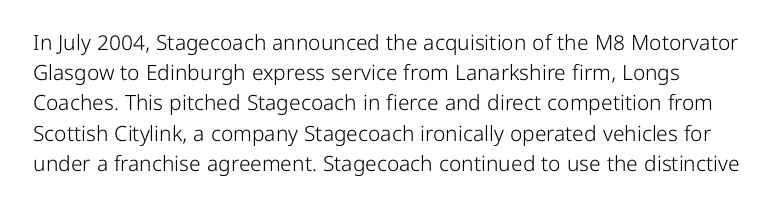
{"italic": "no", "bold": "no", "underline": "no", "line_spacing": "normal", "line_spacing_ratio": 1.44, "letter_spacing": "normal", "letter_spacing_em": 0.0, "glyph_px": 21}
